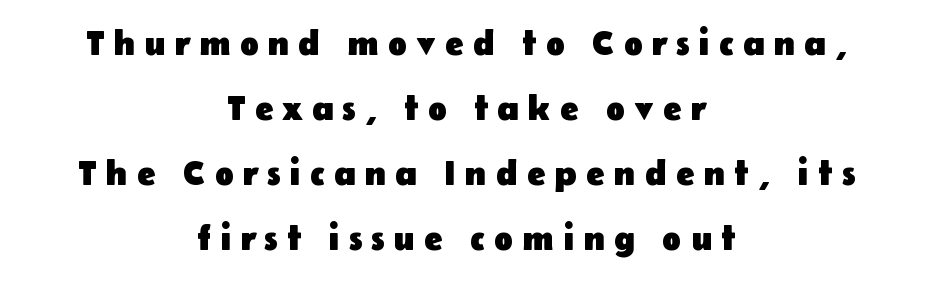
{"serif": "no", "italic": "no", "bold": "yes", "weight": "heavy", "width": "normal", "stroke_contrast": "low", "x_height": "medium", "monospaced": "no", "underline": "no", "align": "center", "line_spacing_ratio": 1.86, "letter_spacing": "wide", "letter_spacing_em": 0.26, "glyph_px": 35}
